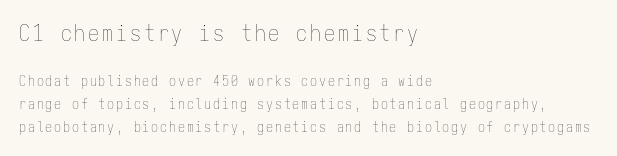
The image shows 22 px text type, upright; set left-aligned, normal line spacing (1.63x), not underlined; the first (top) block is 1.57x larger.
